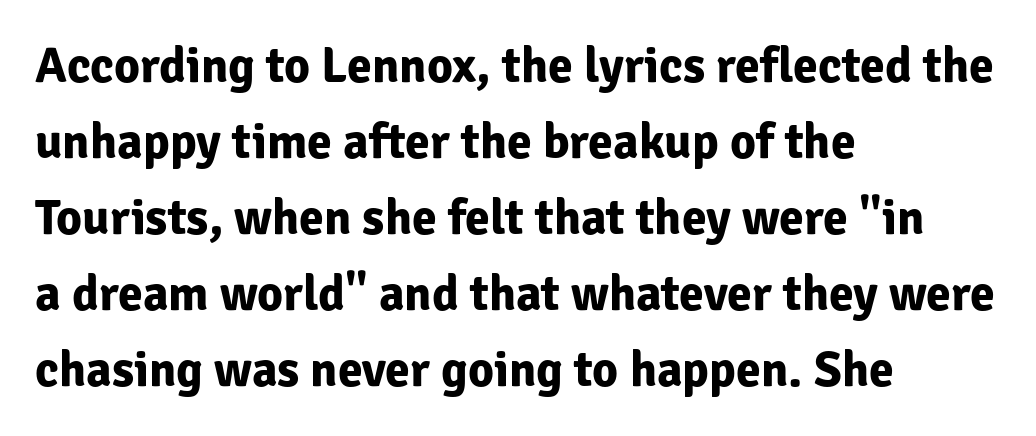
The letterforms sit shoulder to shoulder at normal distance. Underline: absent. The paragraph has a hard left edge and a soft right edge. Rows of type keep a routine distance in the vertical direction. Character widths vary here, with narrow letters taking less room than wide ones.
